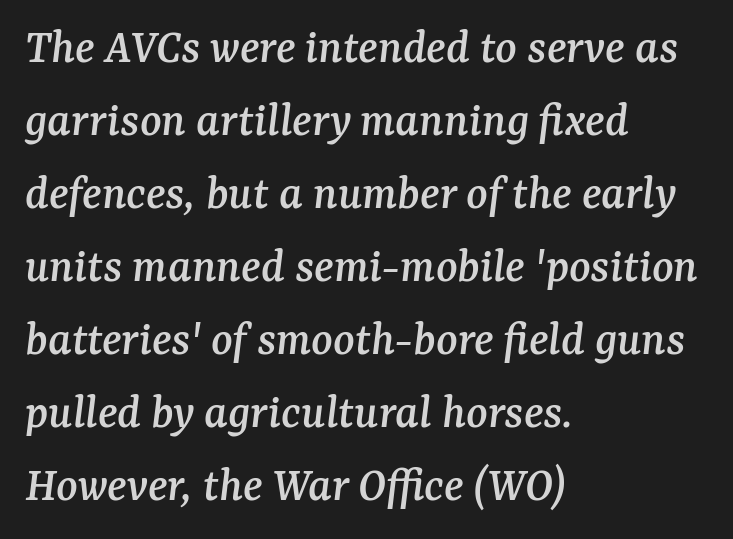
Q: Is the text italic (slanted)? A: Yes, it leans right by about 7 degrees.
Q: Is the typeface a serif or a sans-serif typeface? A: Serif.
Q: Is the text underlined? A: No.
Q: How is the paragraph aligned? A: Left-aligned.
Q: Is the spacing between letters normal or unusually wide? A: Normal.
Q: Is the spacing between lines tight, normal or loose? A: Normal.
Q: Width (condensed, normal, or wide)? A: Normal.
Q: Stroke contrast? A: Medium.
Q: x-height? A: Medium.
Q: Monospaced? A: No.
